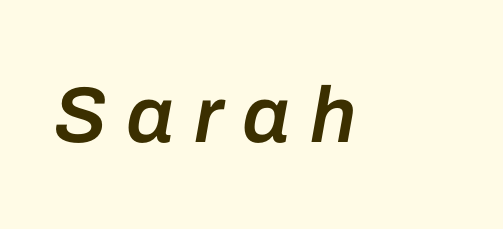
Think of a printed novel: that variable character pitch is what you see here. Check under the words: just untouched page. Observe the wide spacing: letters keep a clear distance from each other. Students, this is semibold: more ink than regular, less than bold. Is the type slanted? Yes — the strokes lean at a clear angle.
